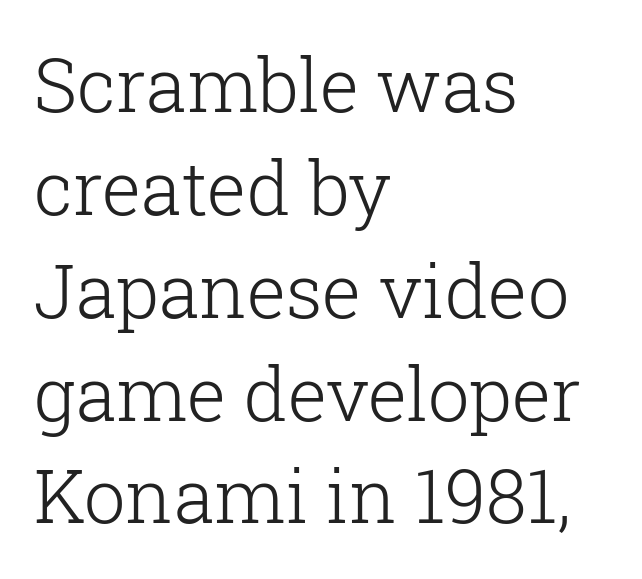
Q: Is the text bold? A: No.
Q: Is the text italic (slanted)? A: No, it is upright.
Q: Is the typeface a serif or a sans-serif typeface? A: Serif.
Q: Is the text underlined? A: No.
Q: How is the paragraph aligned? A: Left-aligned.
Q: Is the spacing between letters normal or unusually wide? A: Normal.
Q: Is the spacing between lines tight, normal or loose? A: Normal.
Q: Width (condensed, normal, or wide)? A: Normal.
Q: Stroke contrast? A: Low.
Q: x-height? A: Medium.
Q: Monospaced? A: No.
